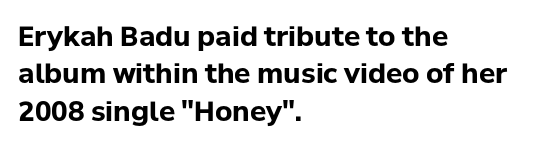
Q: Is the text bold? A: Yes.
Q: Is the text italic (slanted)? A: No, it is upright.
Q: Is the text underlined? A: No.
Q: How is the paragraph aligned? A: Left-aligned.
Q: Is the spacing between letters normal or unusually wide? A: Normal.
Q: Is the spacing between lines tight, normal or loose? A: Normal.
